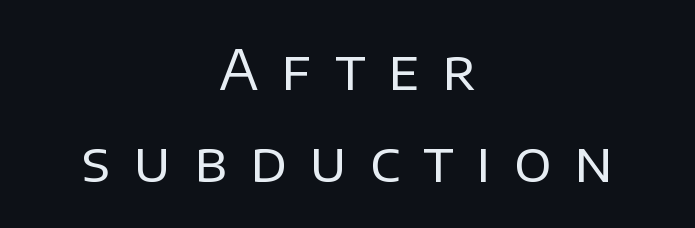
The image shows 55 px regular-weight sans-serif type, upright; set centered, normal line spacing (1.67x), unusually wide letter spacing (+0.42 em), not underlined; low stroke contrast and a large x-height.
